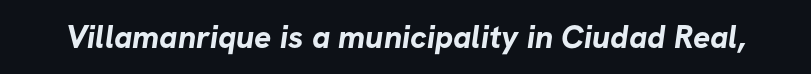
The glyphs in this specimen are sans serif. Strokes here are thick enough to call this a true bold. A clean baseline with only descenders dipping below it. Looks like regular typesetting: each glyph gets only the width it needs. Spacing between characters is what you'd get straight out of the box.
